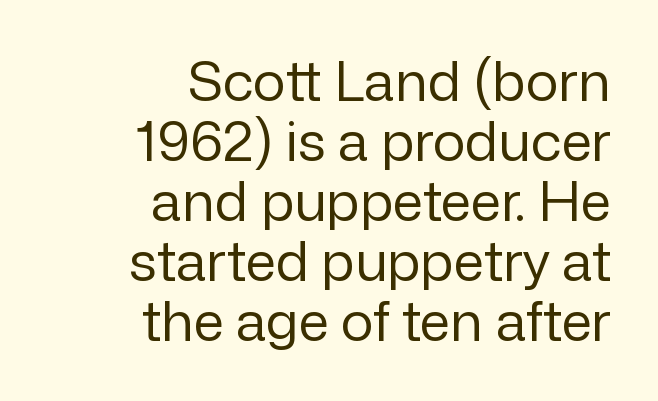
{"serif": "no", "italic": "no", "bold": "no", "weight": "regular", "width": "normal", "stroke_contrast": "low", "x_height": "medium", "monospaced": "no", "underline": "no", "align": "right", "line_spacing": "tight", "line_spacing_ratio": 1.09, "letter_spacing": "normal", "letter_spacing_em": 0.0, "glyph_px": 55}
